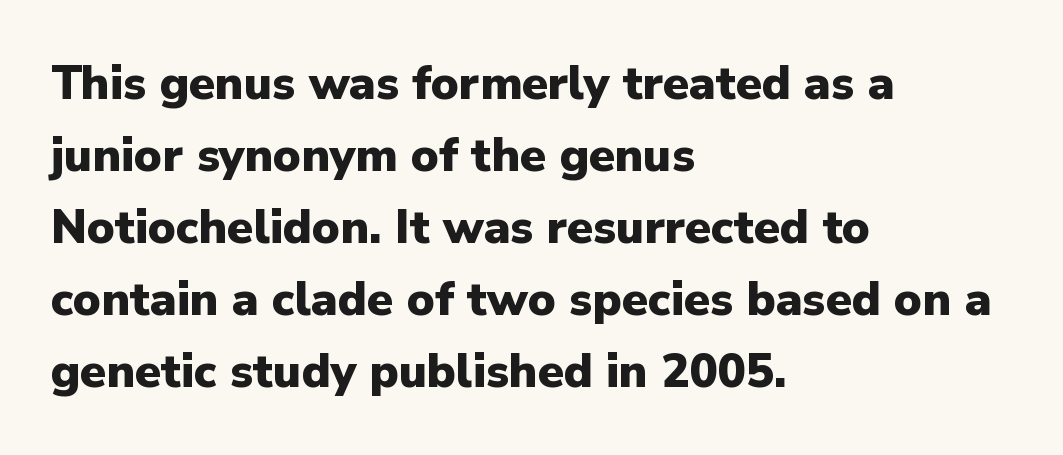
Q: Is the text bold? A: Yes.
Q: Is the text italic (slanted)? A: No, it is upright.
Q: Is the typeface a serif or a sans-serif typeface? A: Sans-serif.
Q: Is the text underlined? A: No.
Q: How is the paragraph aligned? A: Left-aligned.
Q: Is the spacing between letters normal or unusually wide? A: Normal.
Q: Is the spacing between lines tight, normal or loose? A: Normal.
Q: Width (condensed, normal, or wide)? A: Normal.
Q: Stroke contrast? A: Low.
Q: x-height? A: Medium.
Q: Monospaced? A: No.
